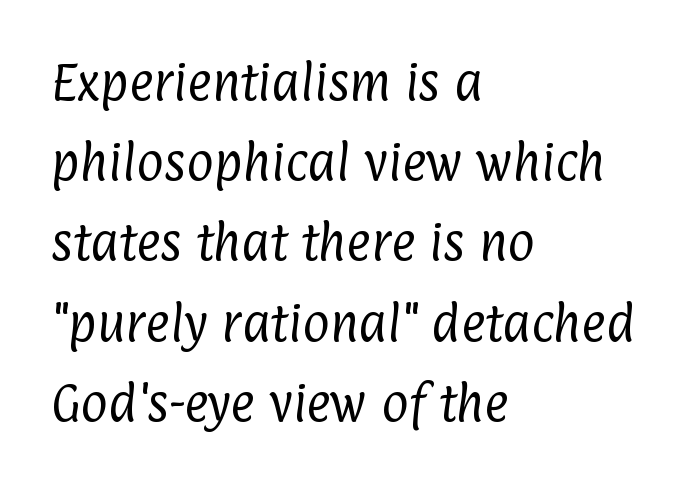
The image shows 42 px regular-weight, condensed sans-serif type; set left-aligned, loose line spacing (1.91x), normal letter spacing, not underlined; low stroke contrast and a medium x-height.
